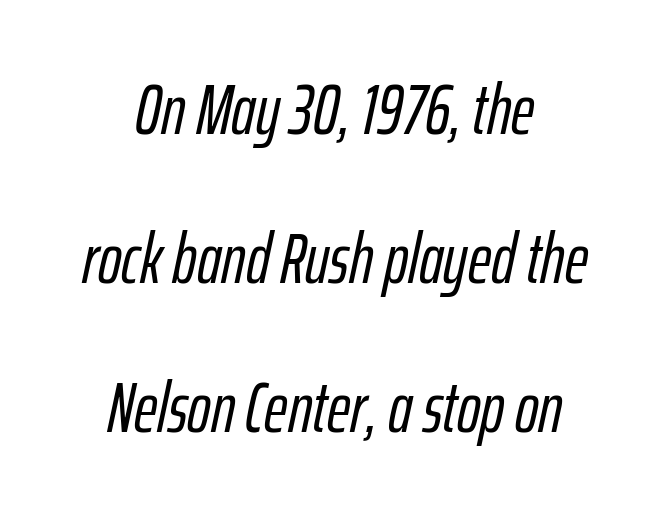
{"italic": "yes", "lean": "right", "slant_degrees": 12, "width": "condensed", "stroke_contrast": "low", "x_height": "medium", "monospaced": "no", "underline": "no", "align": "center", "line_spacing": "loose", "line_spacing_ratio": 2.1, "letter_spacing": "normal", "letter_spacing_em": 0.0, "glyph_px": 71}
